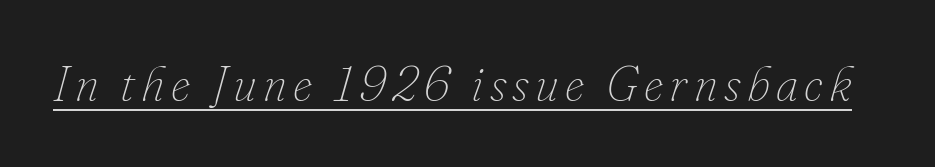
The image shows 49 px thin type, italic (leaning right); set underlined; low stroke contrast and a small x-height.
